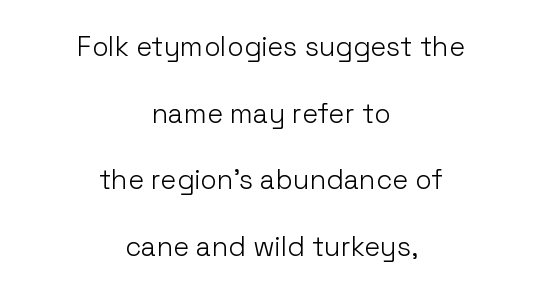
When letters stand straight like this, we call the style roman or upright. The weight tops out at a normal text grade. Glance below the letters and you will spot only blank space. Layout note: lines centered. Honestly, the letter spacing is just normal — you wouldn't notice it.
